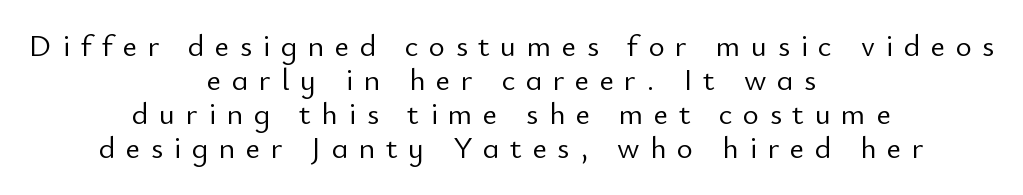
{"serif": "no", "italic": "no", "bold": "no", "weight": "light", "width": "normal", "stroke_contrast": "low", "x_height": "small", "monospaced": "no", "underline": "no", "align": "center", "line_spacing": "tight", "line_spacing_ratio": 1.1, "letter_spacing": "wide", "letter_spacing_em": 0.34, "glyph_px": 31}
